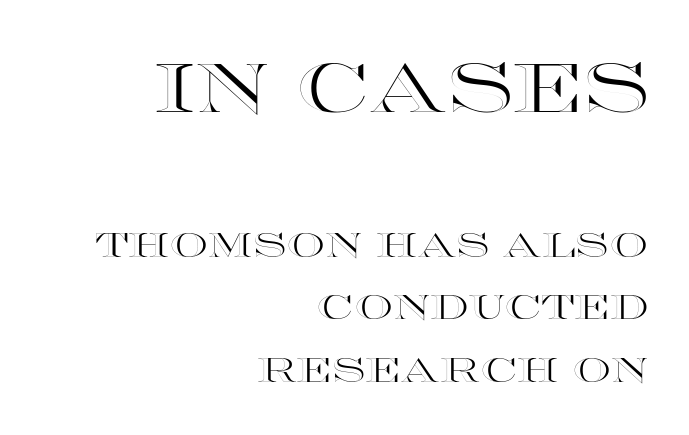
Q: Is the text italic (slanted)? A: No, it is upright.
Q: Is the text underlined? A: No.
Q: How is the paragraph aligned? A: Right-aligned.
Q: Is the spacing between letters normal or unusually wide? A: Normal.
Q: Which block of text is set in a larger size, the first (top) or the second (bottom)? A: The first (top) one.
Q: Width (condensed, normal, or wide)? A: Wide.
Q: x-height? A: Large.
Q: Monospaced? A: No.
